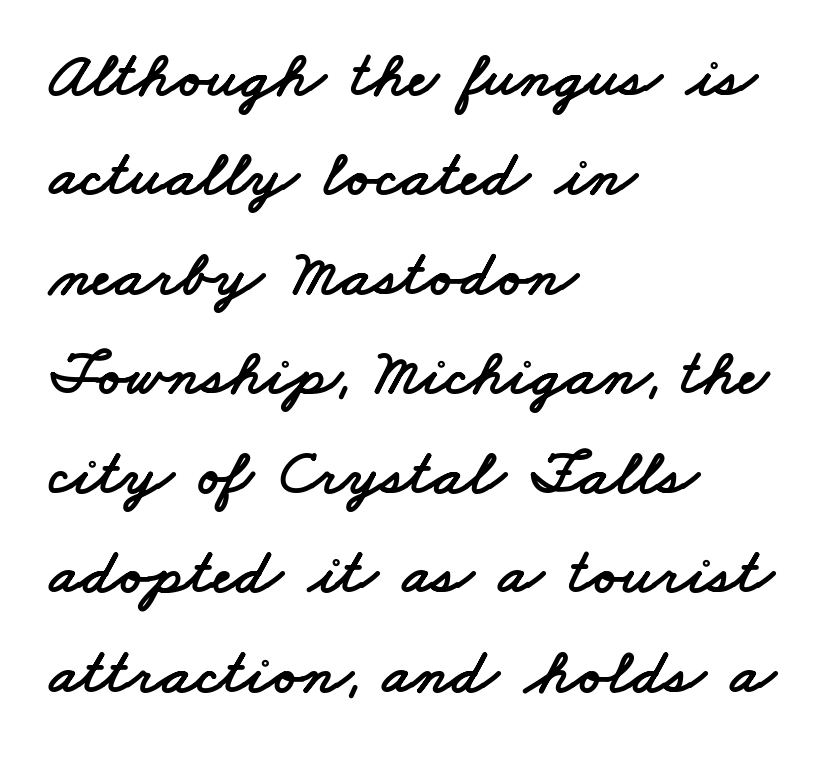
Casual observation: everything's shoved over to the left. Type style note: lacks serifs. A typesetter would call this leading conventional body-copy spacing. The passage shown is not underscored anywhere. Character widths vary here, with narrow letters taking less room than wide ones.
